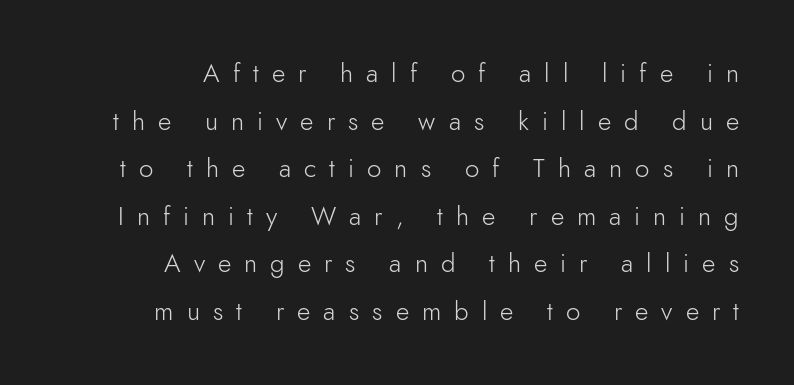
Teacher's note: observe the even right margin — that is flush-right alignment. Look at the tracking — it's clearly loosened, letters drifting apart. Stem width sits at or under what a default text font uses. Glance below the letters and you will spot only blank space.
